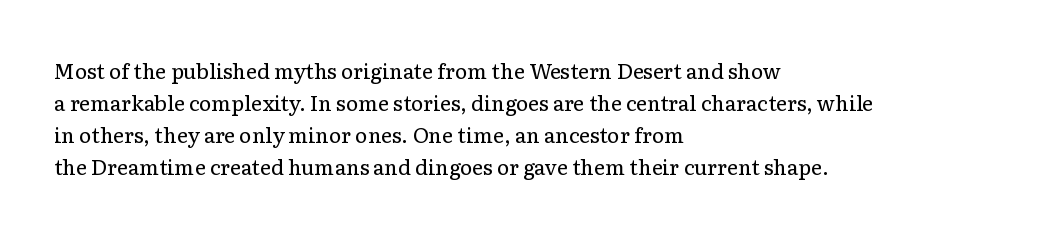
The image shows 21 px text type, upright; set left-aligned, normal line spacing (1.53x), normal letter spacing, not underlined.
